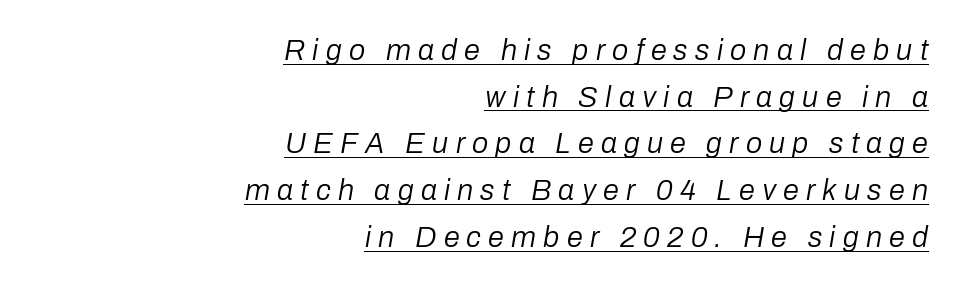
The rendering uses natural spacing where letterforms have individual widths. Caption: expanded tracking, letters set apart. Honestly, the underline is the first thing you notice here. On a weight scale, this lands at 450 or below. This block has exactly the height ordinary leading produces. The paragraph shown leans on its right margin.
